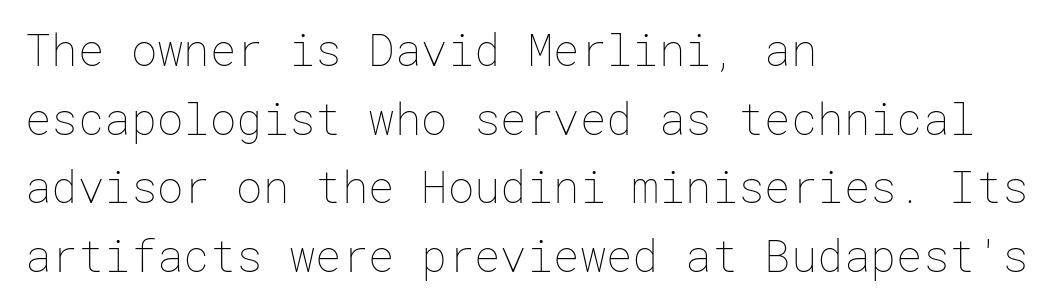
Q: Is the text bold? A: No.
Q: Is the text italic (slanted)? A: No, it is upright.
Q: Is the text underlined? A: No.
Q: How is the paragraph aligned? A: Left-aligned.
Q: Is the spacing between letters normal or unusually wide? A: Normal.
Q: Is the spacing between lines tight, normal or loose? A: Normal.
Q: Width (condensed, normal, or wide)? A: Normal.
Q: Stroke contrast? A: Low.
Q: x-height? A: Medium.
